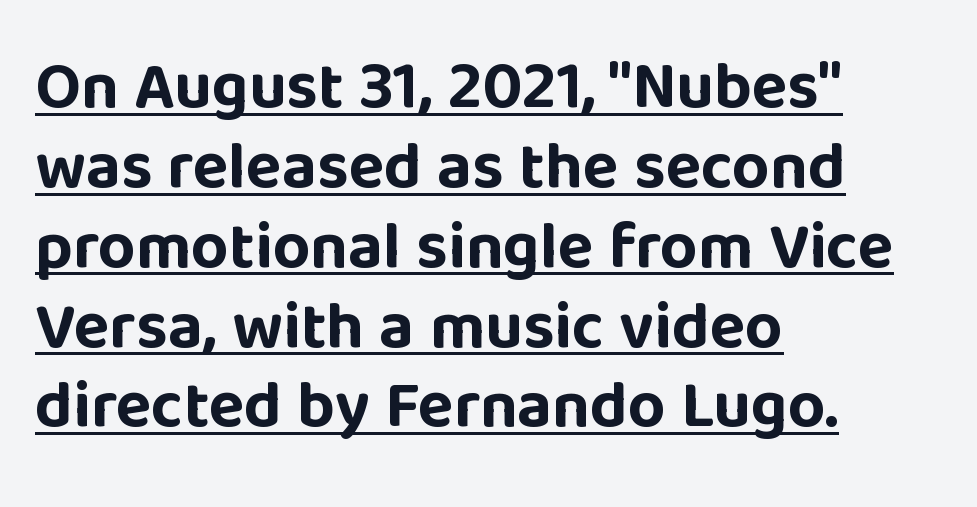
Q: Is the text bold? A: Yes.
Q: Is the text italic (slanted)? A: No, it is upright.
Q: Is the typeface a serif or a sans-serif typeface? A: Sans-serif.
Q: Is the text underlined? A: Yes.
Q: How is the paragraph aligned? A: Left-aligned.
Q: Is the spacing between letters normal or unusually wide? A: Normal.
Q: Width (condensed, normal, or wide)? A: Normal.
Q: Stroke contrast? A: Low.
Q: x-height? A: Large.
Q: Monospaced? A: No.
